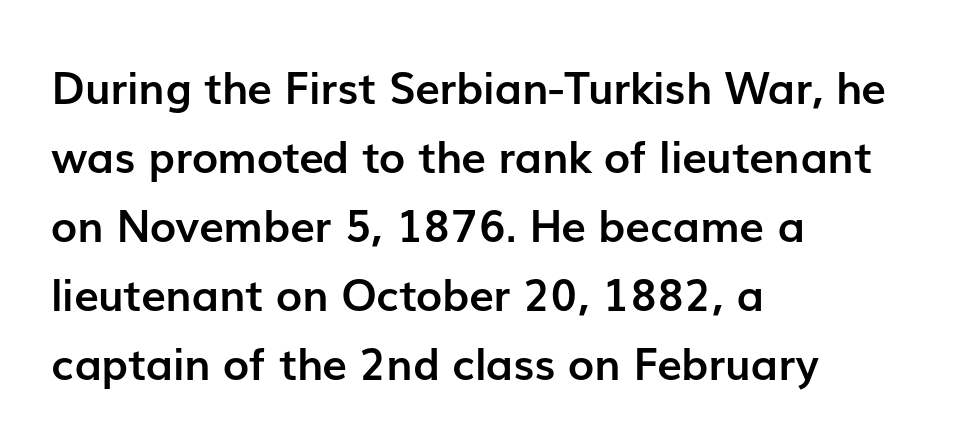
Q: Is the text bold? A: Yes.
Q: Is the text italic (slanted)? A: No, it is upright.
Q: Is the typeface a serif or a sans-serif typeface? A: Sans-serif.
Q: Is the text underlined? A: No.
Q: How is the paragraph aligned? A: Left-aligned.
Q: Is the spacing between letters normal or unusually wide? A: Normal.
Q: Is the spacing between lines tight, normal or loose? A: Normal.
Q: Width (condensed, normal, or wide)? A: Normal.
Q: Stroke contrast? A: Low.
Q: x-height? A: Medium.
Q: Monospaced? A: No.
